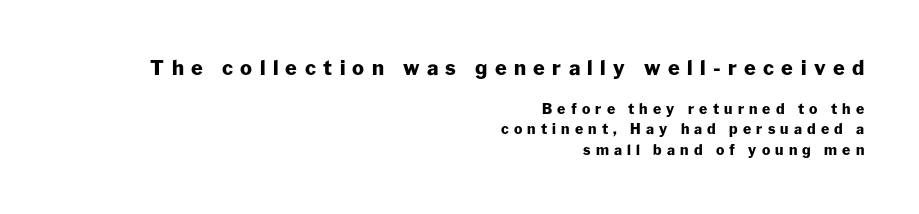
The image shows 20 px bold type, upright; set right-aligned, normal line spacing (1.45x), unusually wide letter spacing (+0.37 em), not underlined; the first (top) block is 1.43x larger.
